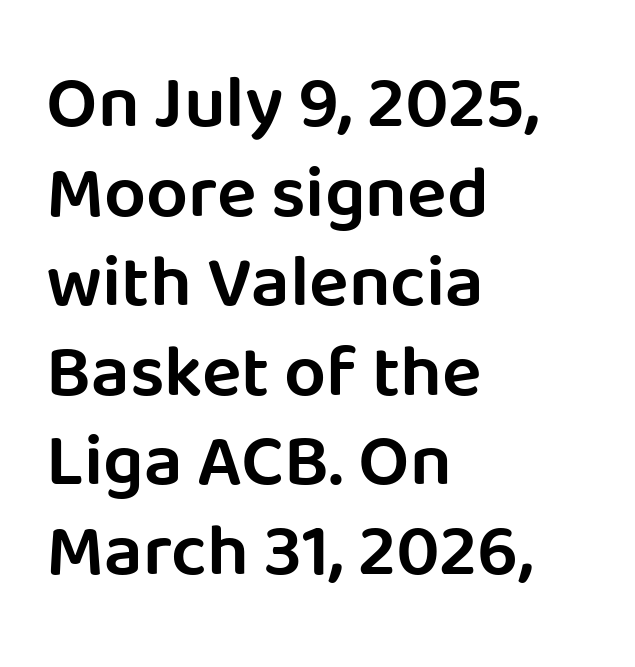
The image shows 74 px semibold sans-serif type, upright; set left-aligned, line spacing 1.21x, normal letter spacing, not underlined; low stroke contrast and a large x-height.
